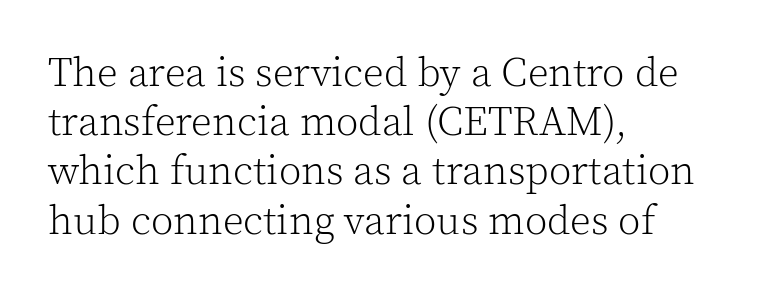
Q: Is the text bold? A: No.
Q: Is the text italic (slanted)? A: No, it is upright.
Q: Is the typeface a serif or a sans-serif typeface? A: Serif.
Q: Is the text underlined? A: No.
Q: How is the paragraph aligned? A: Left-aligned.
Q: Is the spacing between letters normal or unusually wide? A: Normal.
Q: Width (condensed, normal, or wide)? A: Normal.
Q: x-height? A: Medium.
Q: Monospaced? A: No.
